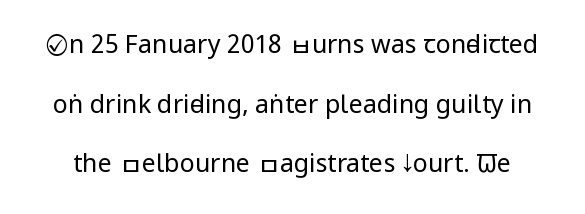
{"italic": "no", "bold": "no", "underline": "no", "line_spacing": "loose", "line_spacing_ratio": 2.39, "letter_spacing": "normal", "letter_spacing_em": 0.0, "glyph_px": 25}
